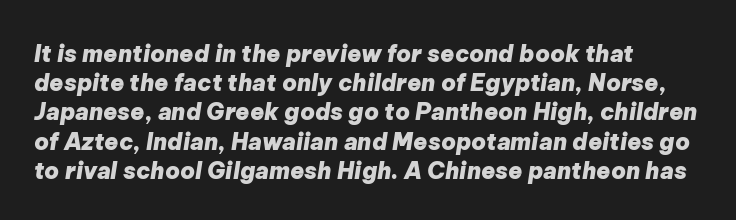
The image shows 23 px bold type, italic (leaning right); set left-aligned, normal line spacing (1.27x), normal letter spacing, not underlined.
